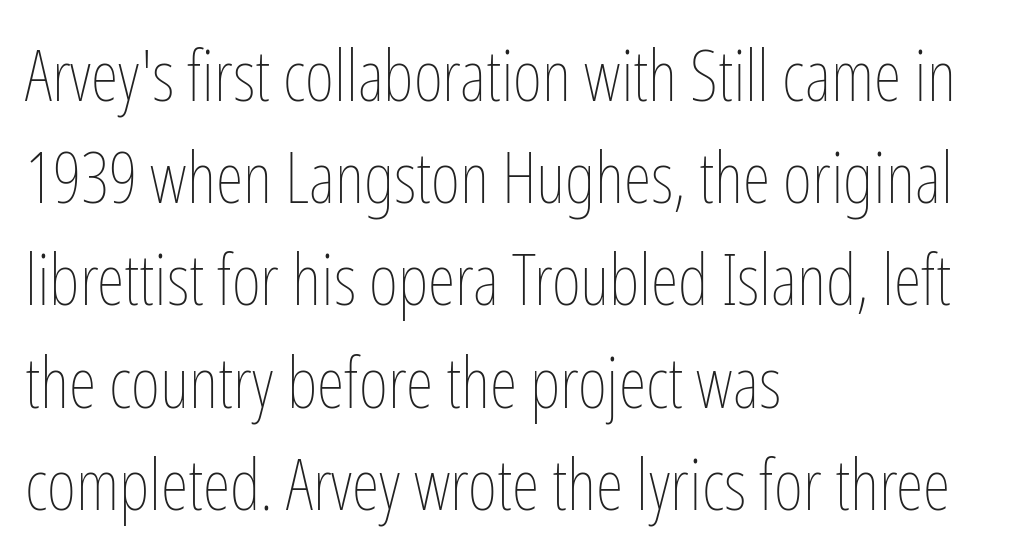
The image shows 71 px thin, condensed type, upright; set left-aligned, normal line spacing (1.44x), normal letter spacing, not underlined; low stroke contrast and a medium x-height.
